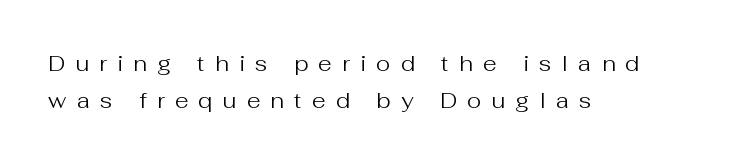
The image shows 22 px text type, upright; set left-aligned, normal line spacing (1.67x), unusually wide letter spacing (+0.47 em), not underlined.
